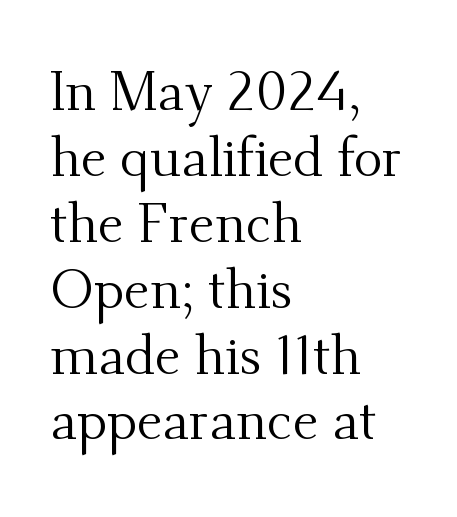
Unlike a clean sans, this face finishes its strokes with serifs. The text block is weighted toward the left margin, trailing off unevenly rightward. Weight: in the light-to-regular range. Students, note that the glyphs here touch the page at normal intervals.
